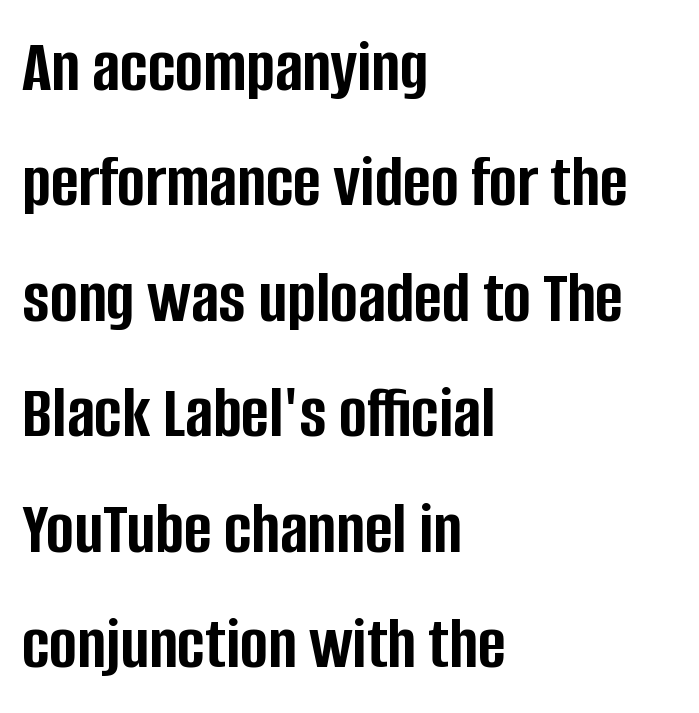
Each letter keeps its own natural width here, so spacing adapts to shape. The font is running at its bold setting. Stroke terminals: plain, sans-serif. Casual observation: everything's shoved over to the left. The line-height multiplier appears to be the usual default. Glance below the letters and you will spot only blank space.
